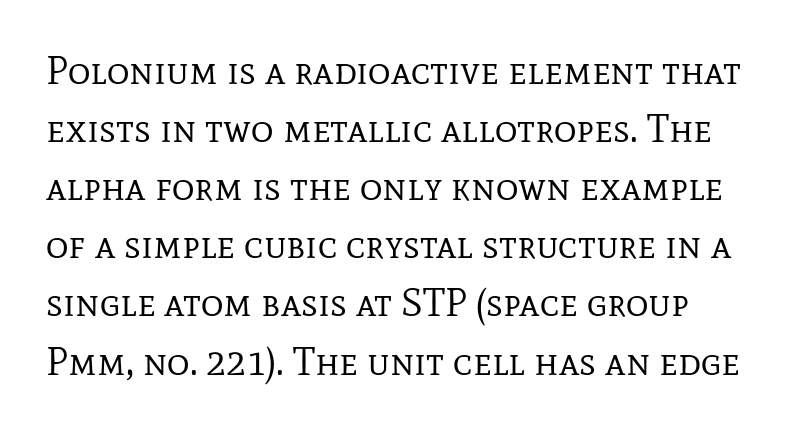
Upright lettering throughout. The leading is moderate, giving the passage an even texture. This sample uses plain, unmodified letter spacing. Serif or sans? Serif — the stroke terminals have little feet. Clear beneath every line of the passage. Stroke mass is kept to a normal reading level or below.
